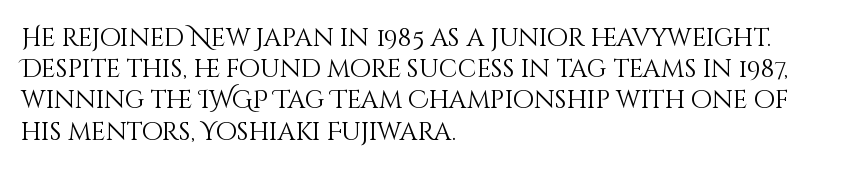
Q: Is the text bold? A: No.
Q: Is the text italic (slanted)? A: No, it is upright.
Q: Is the text underlined? A: No.
Q: How is the paragraph aligned? A: Left-aligned.
Q: Is the spacing between letters normal or unusually wide? A: Normal.
Q: Is the spacing between lines tight, normal or loose? A: Normal.
